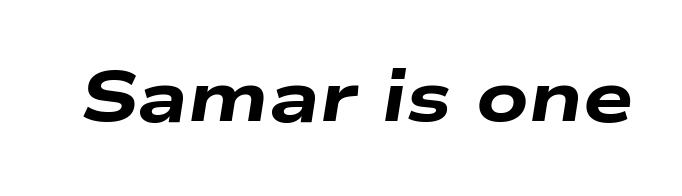
The image shows 71 px heavy, wide type, italic (leaning right); set normal letter spacing, not underlined; low stroke contrast and a medium x-height.
